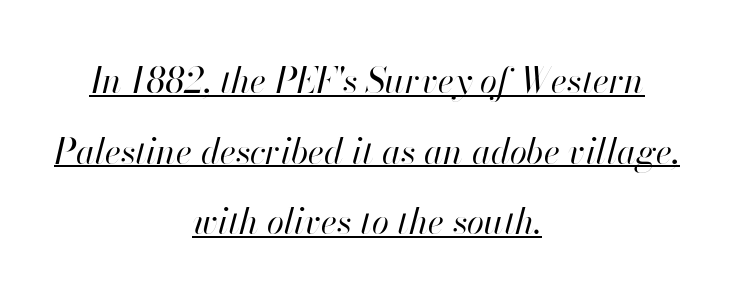
Emphasis-style slanted type is in use. One-word summary of the alignment: center. A typesetter would call this leading open, well beyond the default. Nothing unusual about the tracking: characters are spaced as the font intends. In designer terms, the underline attribute is active on this setting.
